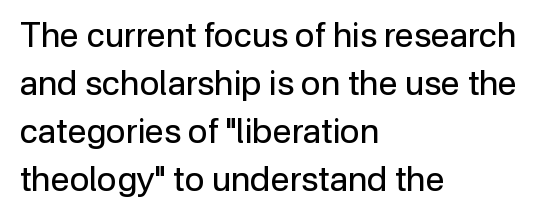
{"serif": "no", "italic": "no", "bold": "no", "weight": "regular", "width": "normal", "stroke_contrast": "low", "x_height": "medium", "monospaced": "no", "underline": "no", "align": "left", "line_spacing": "normal", "line_spacing_ratio": 1.41, "letter_spacing": "normal", "letter_spacing_em": 0.0, "glyph_px": 34}
